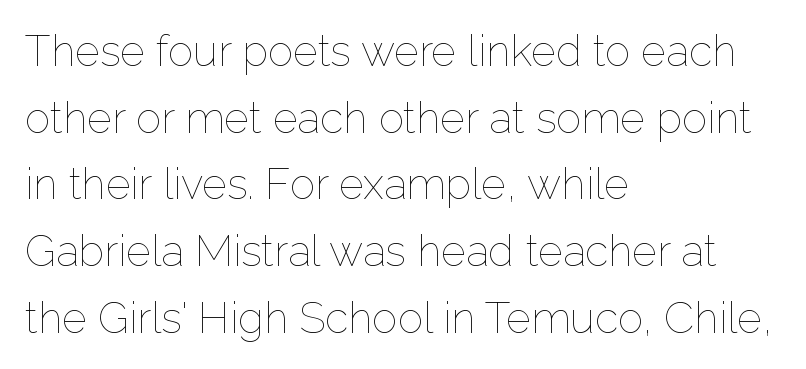
{"italic": "no", "bold": "no", "weight": "thin", "width": "normal", "stroke_contrast": "low", "x_height": "medium", "monospaced": "no", "underline": "no", "align": "left", "line_spacing": "normal", "line_spacing_ratio": 1.55, "letter_spacing": "normal", "letter_spacing_em": 0.0, "glyph_px": 43}
